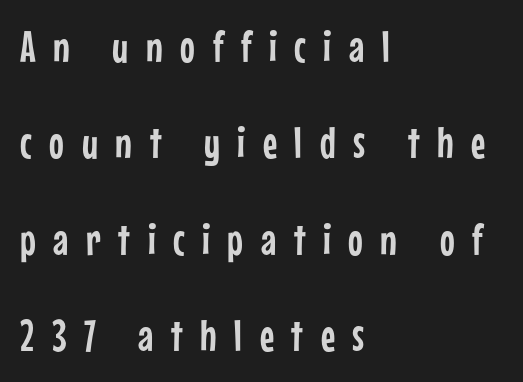
Looks like regular typesetting: each glyph gets only the width it needs. The passage shown stacks its lines with a broad gap. Between one letter and the next there's a generous, obvious gap. The letters carry no serifs — their stems end cleanly without finishing strokes. Check under the words: just untouched page. Caption: multi-line text, flush left, ragged right.
